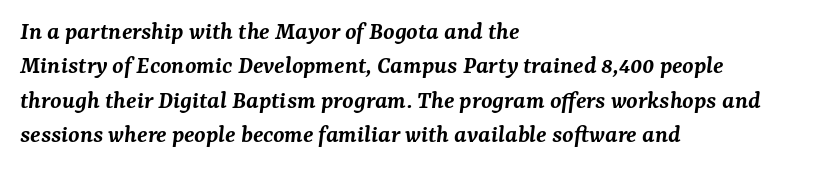
The image shows 26 px text type, italic (leaning right); set left-aligned, normal line spacing (1.32x), normal letter spacing, not underlined.
